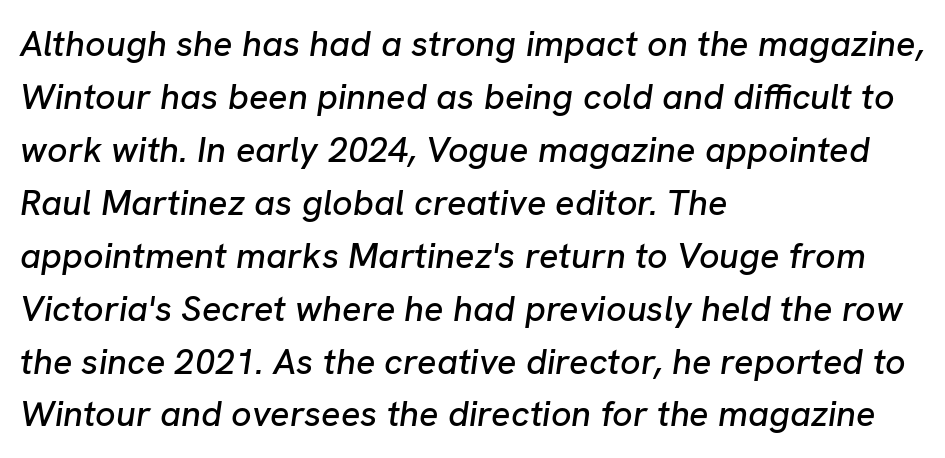
Q: Is the text italic (slanted)? A: Yes, it leans right by about 8 degrees.
Q: Is the text underlined? A: No.
Q: How is the paragraph aligned? A: Left-aligned.
Q: Is the spacing between letters normal or unusually wide? A: Normal.
Q: Is the spacing between lines tight, normal or loose? A: Normal.
Q: Width (condensed, normal, or wide)? A: Normal.
Q: Stroke contrast? A: Low.
Q: x-height? A: Medium.
Q: Monospaced? A: No.
